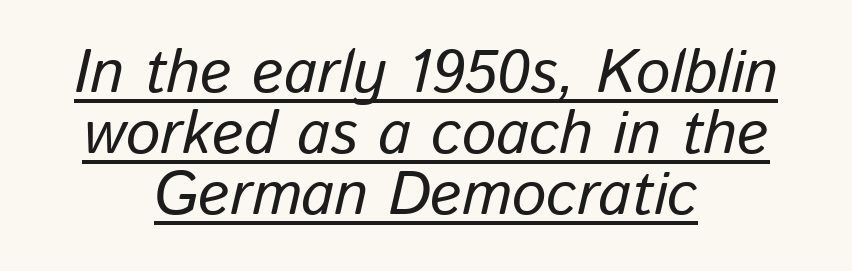
The image shows 61 px text type, italic (leaning right); set centered, tight line spacing (1.0x), normal letter spacing, underlined; low stroke contrast and a medium x-height.
